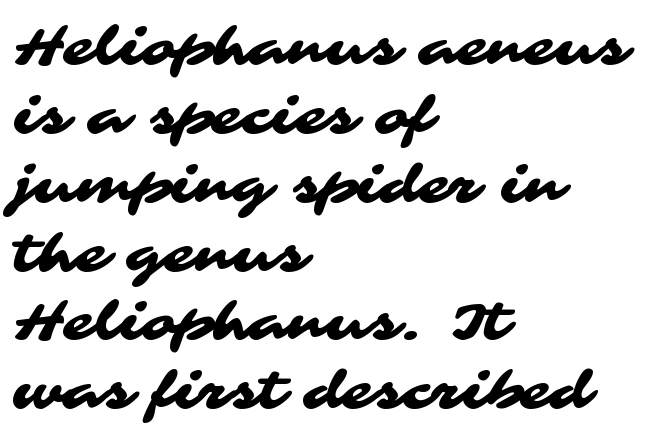
The line texture is even and compact thanks to regular tracking. Alignment: flush left. Stroke terminals: plain, sans-serif. Rows of type keep a routine distance in the vertical direction. Is this a fixed-width face? No — the glyphs have proportional, varying widths.
